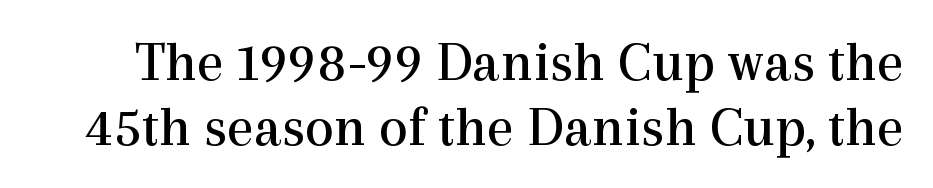
The area under the type is left untouched. Tightly led — the rows are bunched. Examine the stroke ends and you'll spot serifs. This is the regular roman posture of the typeface. The font is comparable to plain body text, perhaps lighter.
